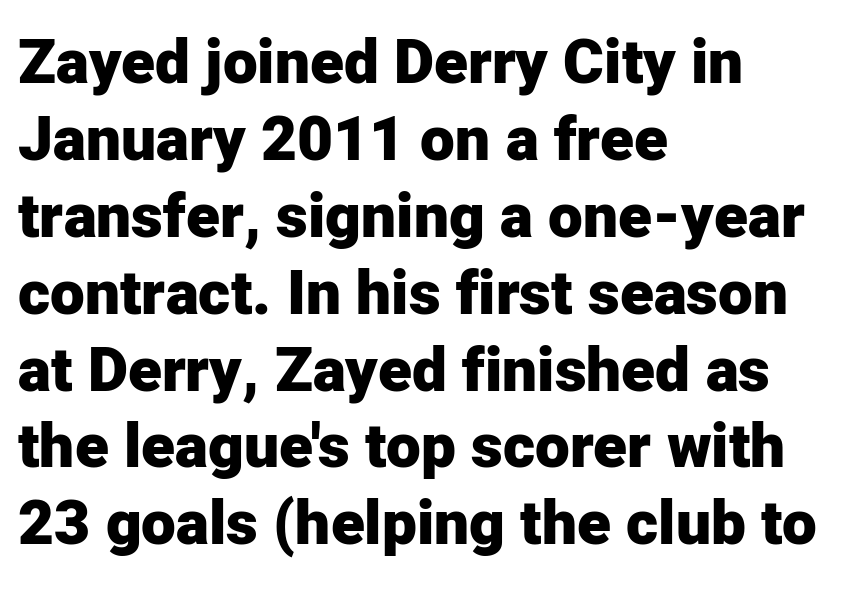
Q: Is the text bold? A: Yes.
Q: Is the text italic (slanted)? A: No, it is upright.
Q: Is the typeface a serif or a sans-serif typeface? A: Sans-serif.
Q: Is the text underlined? A: No.
Q: How is the paragraph aligned? A: Left-aligned.
Q: Is the spacing between letters normal or unusually wide? A: Normal.
Q: Width (condensed, normal, or wide)? A: Normal.
Q: Stroke contrast? A: Low.
Q: x-height? A: Medium.
Q: Monospaced? A: No.
